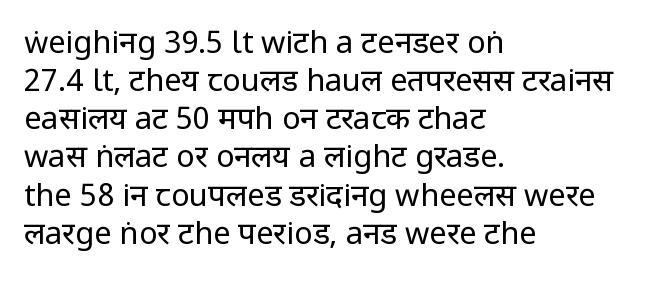
Q: Is the text bold? A: No.
Q: Is the text italic (slanted)? A: No, it is upright.
Q: Is the typeface a serif or a sans-serif typeface? A: Sans-serif.
Q: Is the text underlined? A: No.
Q: How is the paragraph aligned? A: Left-aligned.
Q: Is the spacing between letters normal or unusually wide? A: Normal.
Q: Width (condensed, normal, or wide)? A: Condensed.
Q: Stroke contrast? A: Low.
Q: x-height? A: Large.
Q: Monospaced? A: No.
